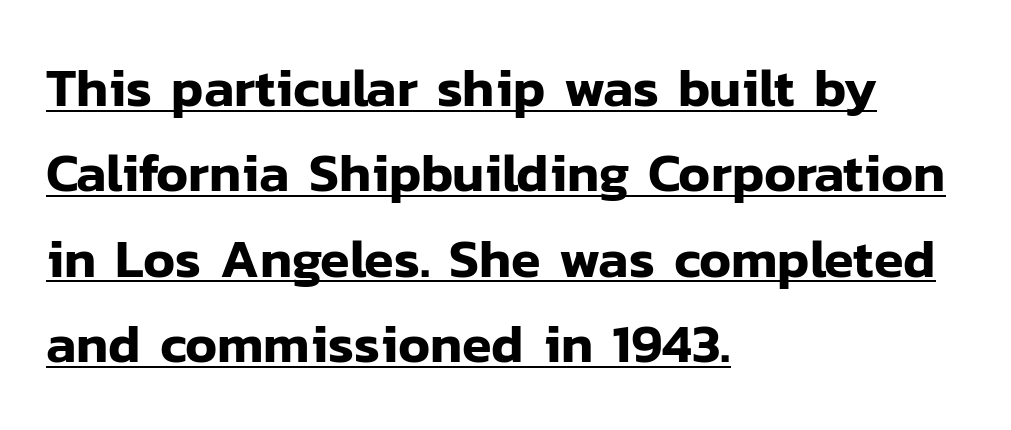
These lines are rendered in a variable-pitch font. The vertical gap from one line to the next is medium. Note: no serifs on the glyphs. Underlining? Definitely there. Default kerning and tracking; the words read as compact shapes. Italic? Not at all — the glyphs are vertical.
